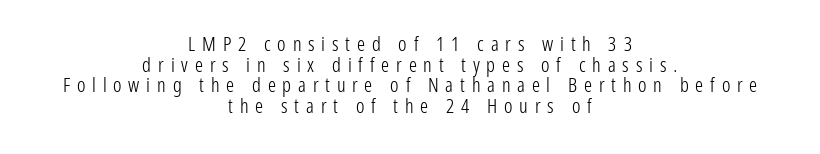
Descender tails drop into unmarked territory. No letter is thick-stroked: the sample isn't bold. This sample uses expanded letter spacing, leaving extra air between glyphs. The lettering stays uniformly vertical, giving the passage a roman look. Notice how descenders almost collide with the ascenders below — that's tight leading.
